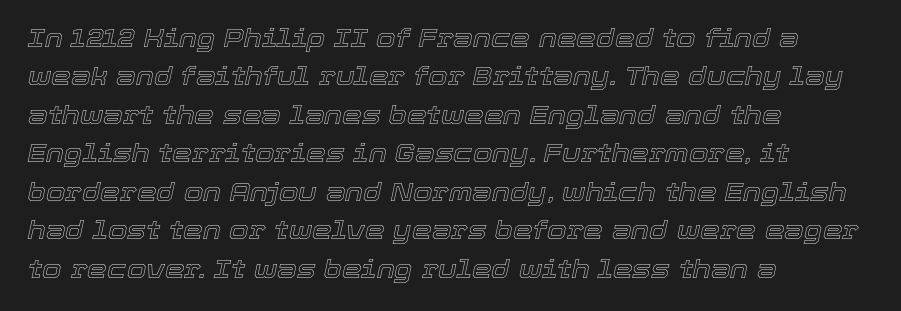
The image shows 25 px text type, italic (leaning right); set left-aligned, normal line spacing (1.54x), normal letter spacing, not underlined.
